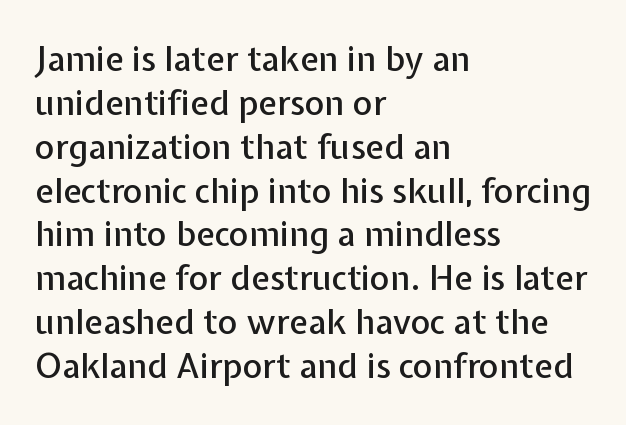
The image shows 34 px sans-serif type, upright; set left-aligned, normal line spacing (1.29x), normal letter spacing, not underlined; low stroke contrast and a medium x-height.
